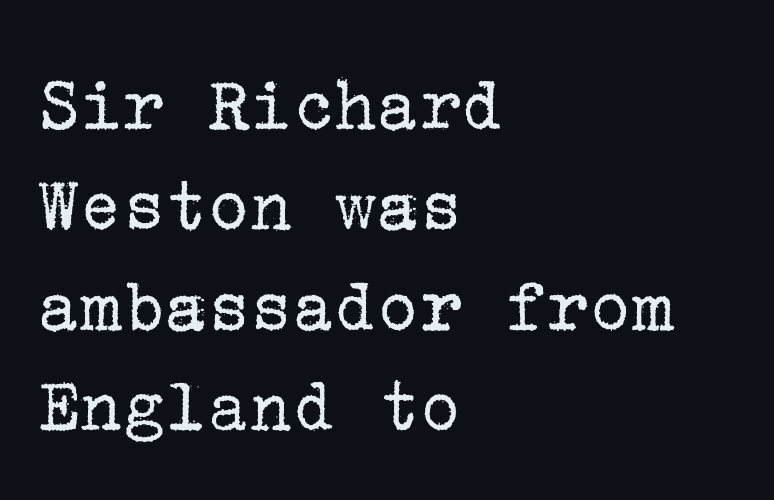
{"serif": "yes", "italic": "no", "bold": "no", "weight": "regular", "width": "normal", "stroke_contrast": "low", "x_height": "medium", "underline": "no", "align": "left", "line_spacing": "normal", "line_spacing_ratio": 1.27, "letter_spacing": "normal", "letter_spacing_em": 0.0, "glyph_px": 79}
